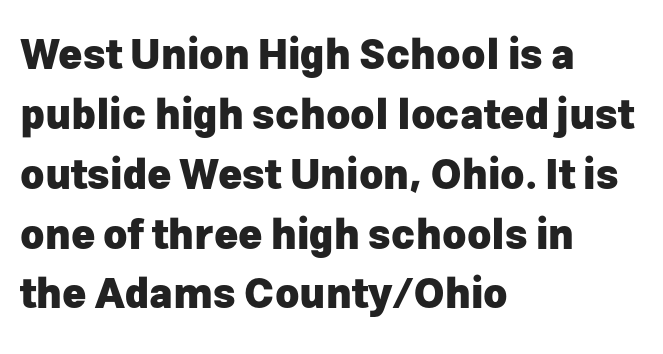
{"serif": "no", "italic": "no", "bold": "yes", "weight": "heavy", "width": "normal", "stroke_contrast": "low", "x_height": "medium", "monospaced": "no", "underline": "no", "align": "left", "line_spacing": "normal", "line_spacing_ratio": 1.46, "letter_spacing": "normal", "letter_spacing_em": 0.0, "glyph_px": 41}
